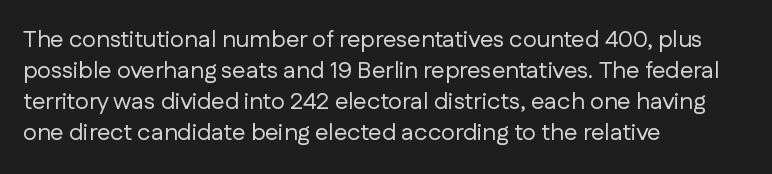
Q: Is the text bold? A: No.
Q: Is the text italic (slanted)? A: No, it is upright.
Q: Is the text underlined? A: No.
Q: How is the paragraph aligned? A: Left-aligned.
Q: Is the spacing between letters normal or unusually wide? A: Normal.
Q: Is the spacing between lines tight, normal or loose? A: Normal.
